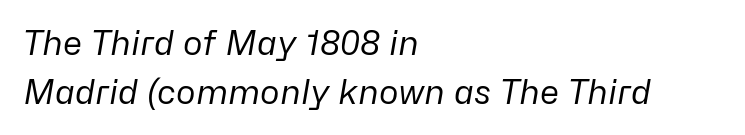
{"italic": "yes", "lean": "right", "slant_degrees": 10, "bold": "no", "weight": "regular", "width": "normal", "stroke_contrast": "low", "x_height": "medium", "monospaced": "no", "underline": "no", "align": "left", "line_spacing": "normal", "line_spacing_ratio": 1.47, "letter_spacing": "normal", "letter_spacing_em": 0.0, "glyph_px": 33}
